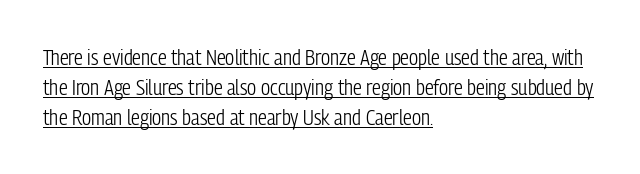
{"italic": "no", "bold": "no", "underline": "yes", "align": "left", "line_spacing": "normal", "line_spacing_ratio": 1.37, "letter_spacing": "normal", "letter_spacing_em": 0.0, "glyph_px": 22}
